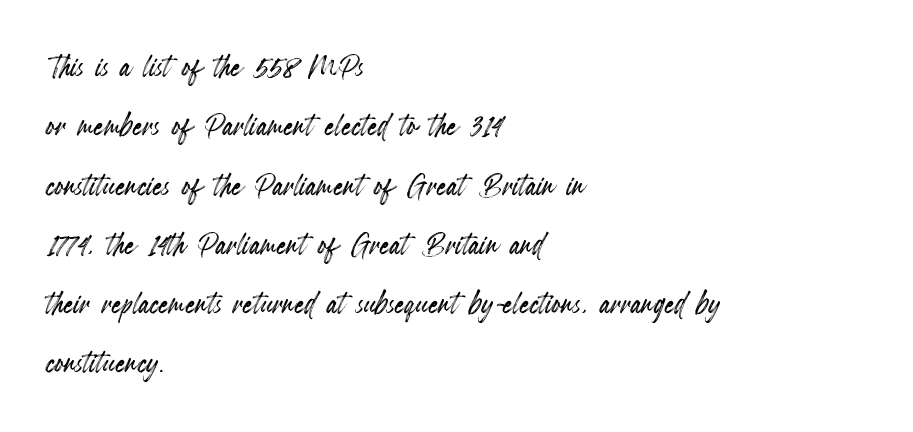
The letters advance in unequal steps, a hallmark of proportional type. Glance below the letters and you will spot only blank space. The ragged edge is on the right, which tells us the setting is flush left.
